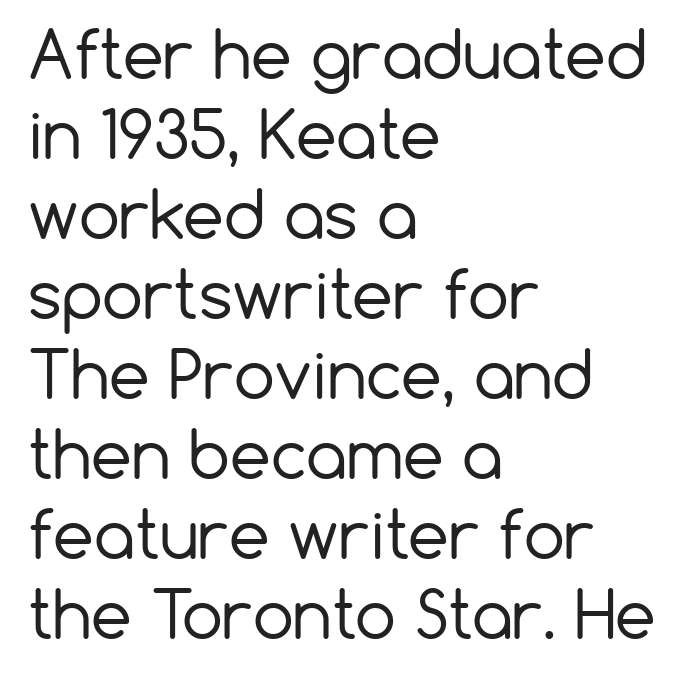
The image shows 65 px regular-weight sans-serif type, upright; set left-aligned, line spacing 1.23x, normal letter spacing, not underlined; low stroke contrast and a medium x-height.
